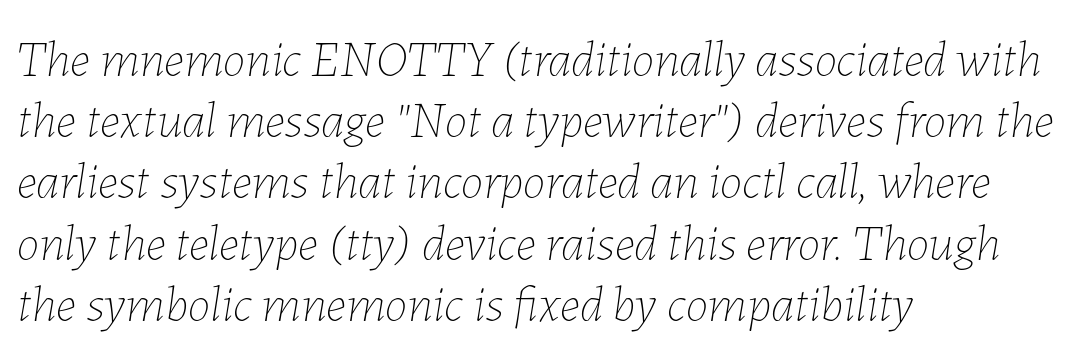
{"italic": "yes", "lean": "right", "slant_degrees": 7, "bold": "no", "weight": "thin", "width": "normal", "stroke_contrast": "low", "x_height": "medium", "monospaced": "no", "underline": "no", "align": "left", "line_spacing_ratio": 1.2, "letter_spacing": "normal", "letter_spacing_em": 0.0, "glyph_px": 51}
